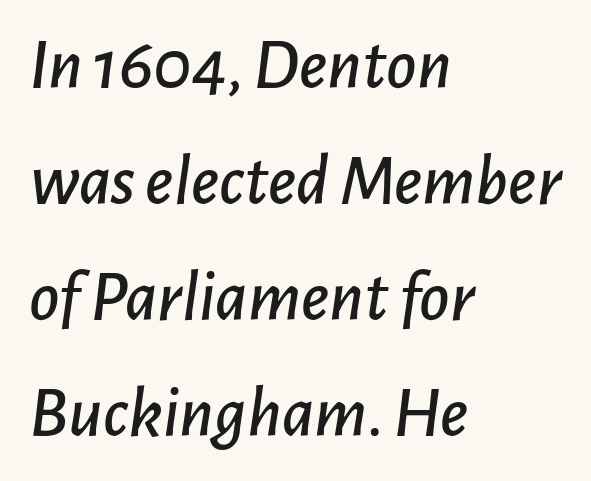
The image shows 73 px text type, italic (leaning right); set left-aligned, normal line spacing (1.59x), normal letter spacing, not underlined; low stroke contrast and a medium x-height.
